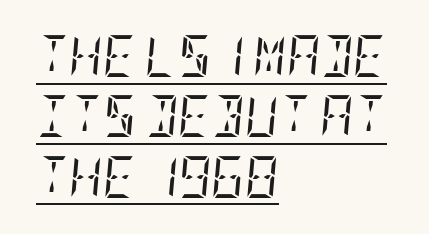
Reading down the column, the eye jumps a familiar distance to each next line. Short note: letters normally spaced. The font's italic variant was chosen for this text. Small tapered or slab feet sit at the stroke ends, so this counts as serif.
